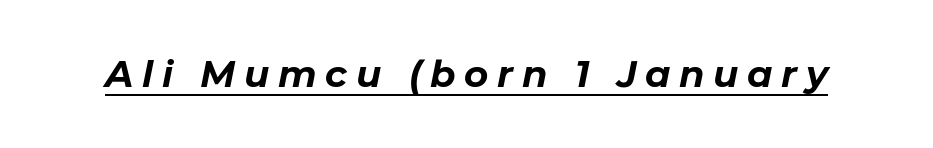
The image shows 37 px bold type, italic (leaning right); set unusually wide letter spacing (+0.23 em), underlined; low stroke contrast and a medium x-height.
